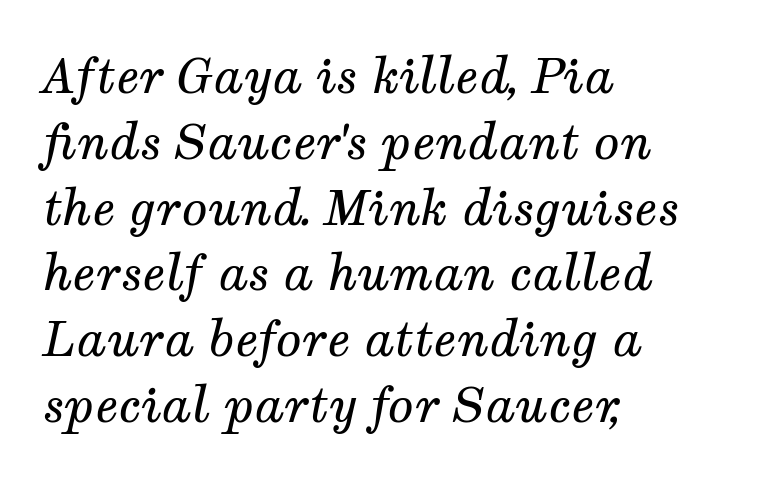
Notice how descenders clear the ascenders below comfortably — that's standard leading. Quick note: underline off. The line texture is even and compact thanks to regular tracking. Slant detected: the letters are inclined. Examine the stroke ends and you'll spot serifs. Is the type heavy? It reads as light-to-regular instead.
